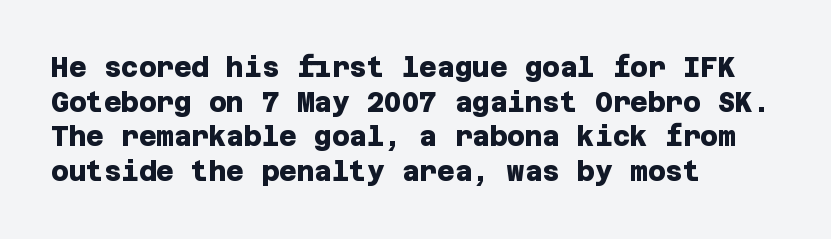
The image shows 27 px bold type; set left-aligned, normal line spacing (1.28x), normal letter spacing, not underlined.
